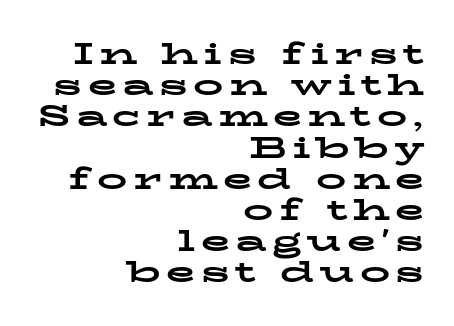
Q: Is the text bold? A: Yes.
Q: Is the text italic (slanted)? A: No, it is upright.
Q: Is the typeface a serif or a sans-serif typeface? A: Serif.
Q: Is the text underlined? A: No.
Q: How is the paragraph aligned? A: Right-aligned.
Q: Is the spacing between lines tight, normal or loose? A: Tight.
Q: Width (condensed, normal, or wide)? A: Wide.
Q: Stroke contrast? A: Low.
Q: x-height? A: Medium.
Q: Monospaced? A: No.
